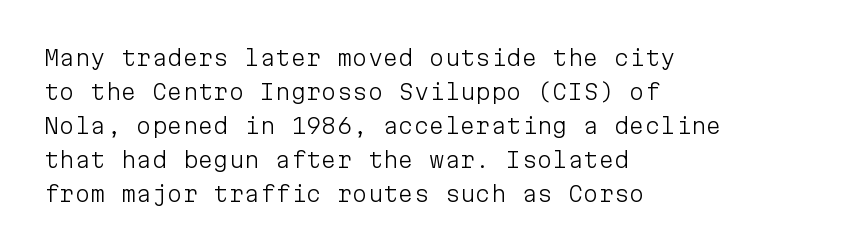
These lines stack with their left ends in a neat column. Any mark beneath the type? The region is blank. Short note: letters normally spaced. The type sits square on the baseline with zero lean.
